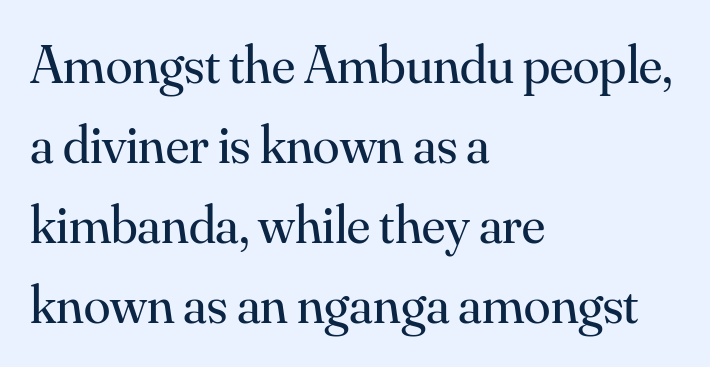
The type is set solid horizontally, with unmodified tracking. The font is comparable to plain body text, perhaps lighter. Ordinary non-slanted type is in use. Typographically, this falls in the serif category. Descender tails drop into unmarked territory. Vertical spacing — default.
